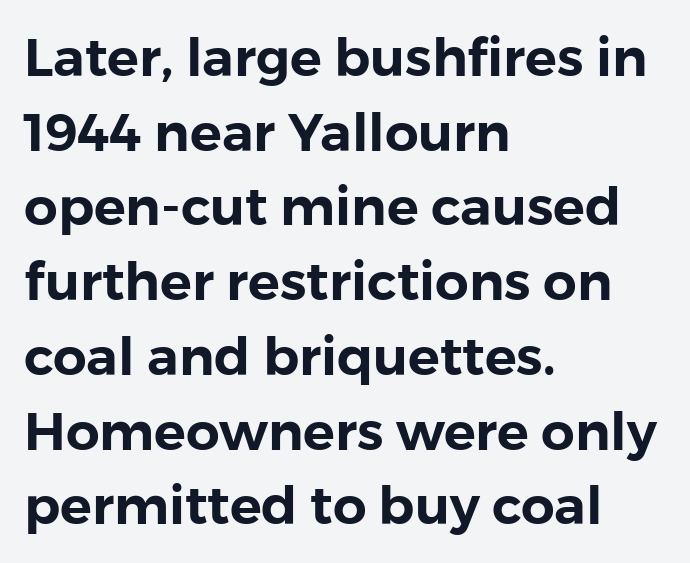
The image shows 53 px sans-serif type, upright; set left-aligned, normal line spacing (1.41x), normal letter spacing, not underlined; a medium x-height.
